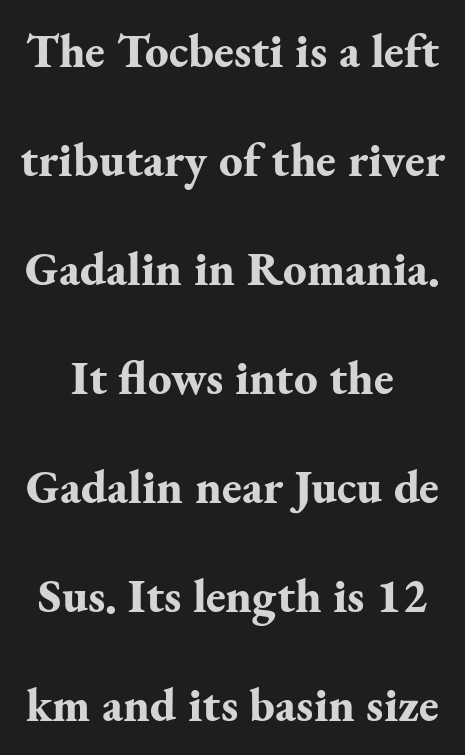
The image shows 47 px bold serif type, upright; set loose line spacing (2.32x), normal letter spacing, not underlined; medium stroke contrast and a small x-height.
